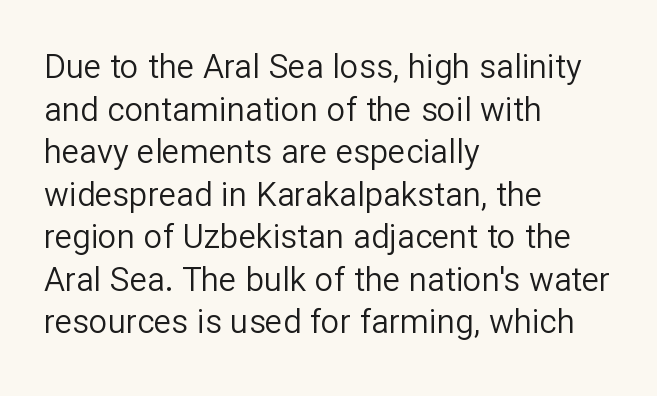
Q: Is the text bold? A: No.
Q: Is the text italic (slanted)? A: No, it is upright.
Q: Is the typeface a serif or a sans-serif typeface? A: Sans-serif.
Q: Is the text underlined? A: No.
Q: How is the paragraph aligned? A: Left-aligned.
Q: Is the spacing between letters normal or unusually wide? A: Normal.
Q: Is the spacing between lines tight, normal or loose? A: Normal.
Q: Width (condensed, normal, or wide)? A: Normal.
Q: Stroke contrast? A: Low.
Q: x-height? A: Medium.
Q: Monospaced? A: No.
